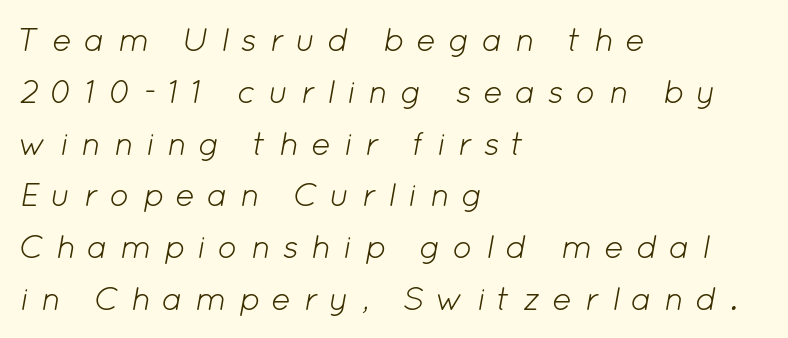
Q: Is the text bold? A: No.
Q: Is the text italic (slanted)? A: Yes, it leans right by about 12 degrees.
Q: Is the text underlined? A: No.
Q: How is the paragraph aligned? A: Left-aligned.
Q: Is the spacing between letters normal or unusually wide? A: Unusually wide.
Q: Is the spacing between lines tight, normal or loose? A: Normal.
Q: Width (condensed, normal, or wide)? A: Normal.
Q: Stroke contrast? A: Low.
Q: x-height? A: Medium.
Q: Monospaced? A: No.
